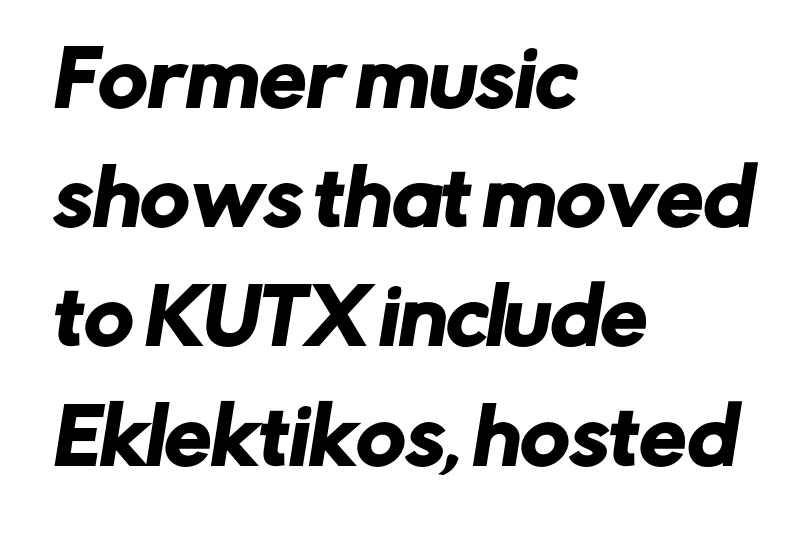
Q: Is the typeface a serif or a sans-serif typeface? A: Sans-serif.
Q: Is the text underlined? A: No.
Q: How is the paragraph aligned? A: Left-aligned.
Q: Is the spacing between letters normal or unusually wide? A: Normal.
Q: Is the spacing between lines tight, normal or loose? A: Normal.
Q: Width (condensed, normal, or wide)? A: Normal.
Q: Stroke contrast? A: Low.
Q: x-height? A: Medium.
Q: Monospaced? A: No.
